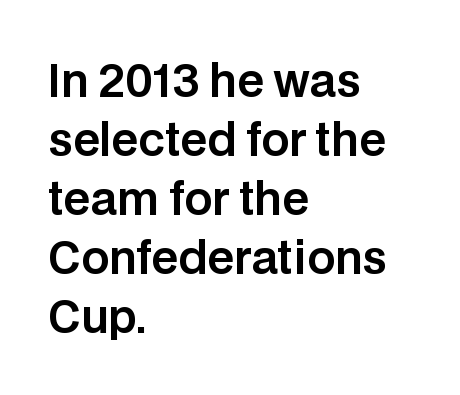
How would I describe the line gaps? Plain and ordinary. Varying glyph widths throughout — classic text-font behaviour. This sample is left-justified, so line endings fall wherever the words run out. You could call the tracking neutral — neither tight nor loose. No feet cap the strokes, marking this as sans-serif type.
